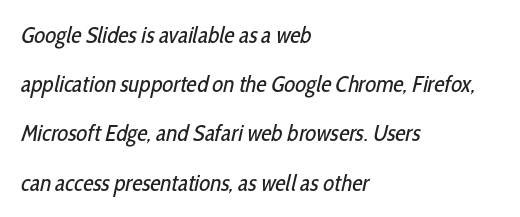
No extra tracking has been applied to these lines. Bare-footed words on every line. The rendering uses a large line-height, opening up the rows. The paragraph has a hard left edge and a soft right edge.
